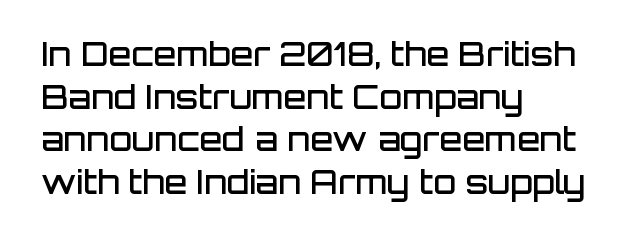
Each letter keeps its own natural width here, so spacing adapts to shape. Examine the stroke ends and you'll find no serifs. Normally led — the rows are evenly, conventionally spaced. The horizontal fit of the characters is conventional and even.
